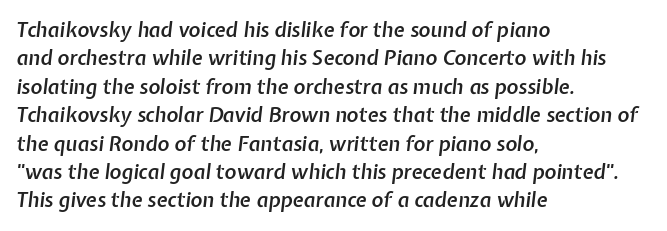
Q: Is the text bold? A: Semi-bold.
Q: Is the text italic (slanted)? A: Yes, it leans right by about 7 degrees.
Q: Is the text underlined? A: No.
Q: How is the paragraph aligned? A: Left-aligned.
Q: Is the spacing between letters normal or unusually wide? A: Normal.
Q: Is the spacing between lines tight, normal or loose? A: Normal.
